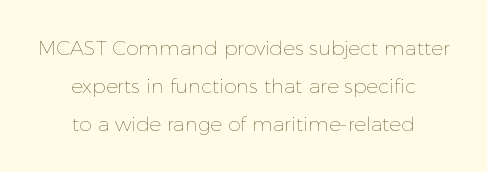
{"italic": "no", "bold": "no", "underline": "no", "align": "center", "line_spacing": "loose", "line_spacing_ratio": 1.9, "letter_spacing": "normal", "letter_spacing_em": 0.0, "glyph_px": 20}
